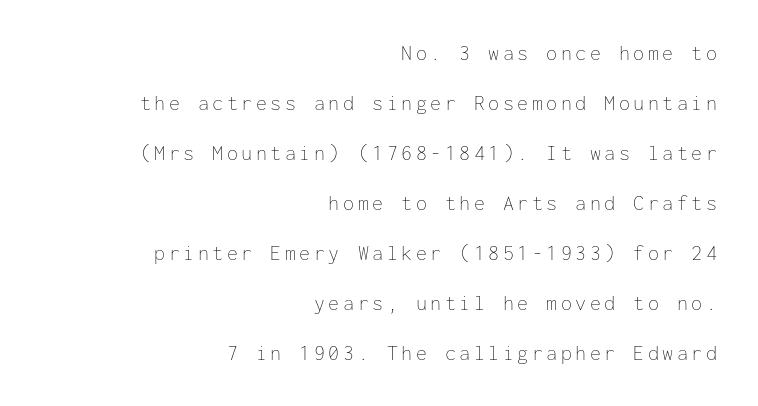
Nobody drew a line under any word here. Ascenders rise straight up at ninety degrees. A light-to-regular cut is what we see here. A flush-right, rag-left setting is used for this passage.
